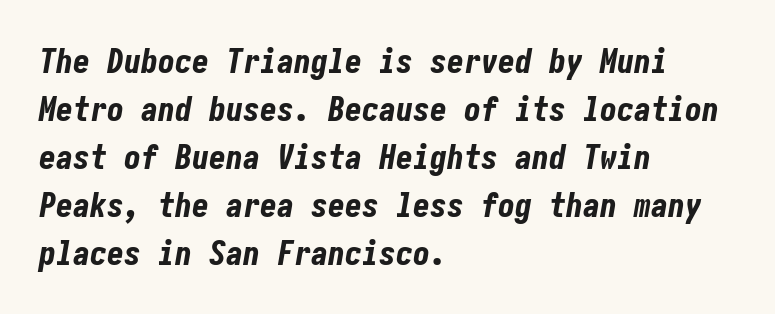
The image shows 34 px bold, condensed type, italic (leaning right); set left-aligned, normal line spacing (1.41x), normal letter spacing, not underlined; low stroke contrast and a medium x-height.
